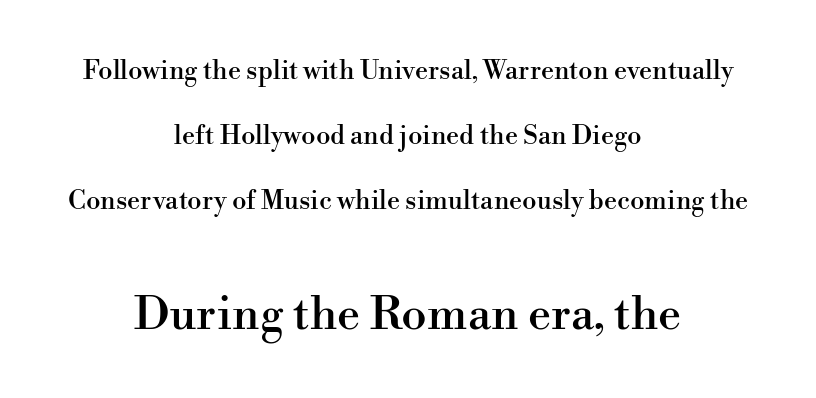
Q: Is the text italic (slanted)? A: No, it is upright.
Q: Is the typeface a serif or a sans-serif typeface? A: Serif.
Q: Is the text underlined? A: No.
Q: How is the paragraph aligned? A: Centered.
Q: Is the spacing between letters normal or unusually wide? A: Normal.
Q: Is the spacing between lines tight, normal or loose? A: Loose.
Q: Which block of text is set in a larger size, the first (top) or the second (bottom)? A: The second (bottom) one.
Q: Width (condensed, normal, or wide)? A: Normal.
Q: Stroke contrast? A: High.
Q: x-height? A: Small.
Q: Monospaced? A: No.
